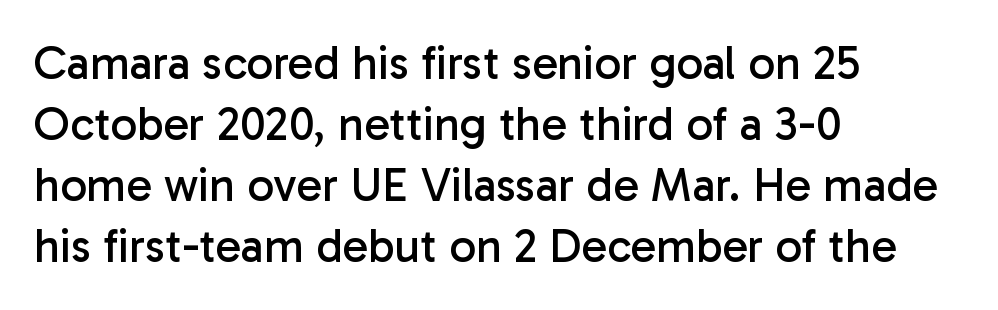
The image shows 47 px regular-weight sans-serif type, upright; set left-aligned, normal line spacing (1.3x), normal letter spacing, not underlined; low stroke contrast and a medium x-height.
